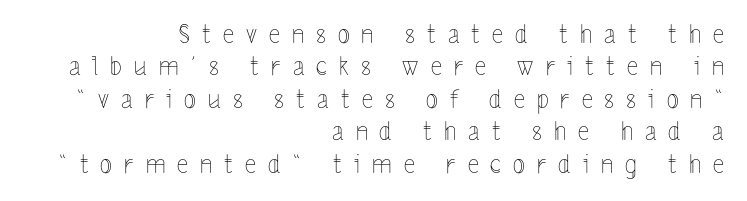
The image shows 25 px text type, upright; set right-aligned, normal line spacing (1.3x), unusually wide letter spacing (+0.48 em), not underlined.
